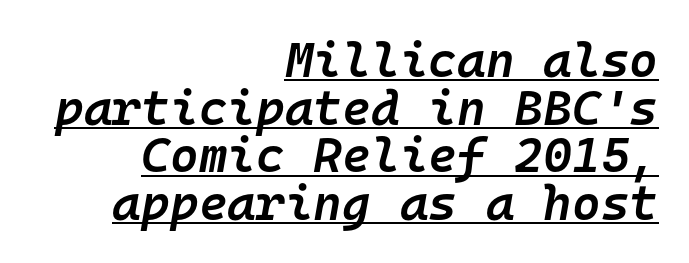
The image shows 49 px semibold type, italic (leaning right), monospaced; set right-aligned, tight line spacing (0.97x), normal letter spacing, underlined; low stroke contrast and a medium x-height.
